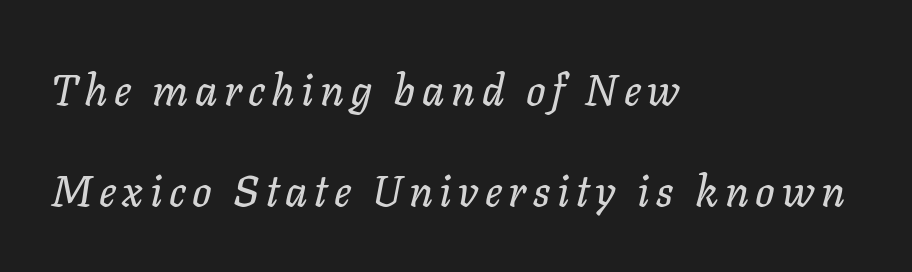
The zone under the glyphs is completely vacant. Teacher's note: observe the even left margin — that is flush-left alignment. Whoever set this chose breathing room over compactness in the vertical rhythm. The letters advance in unequal steps, a hallmark of proportional type.
